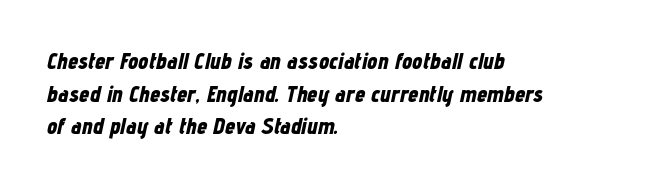
{"italic": "yes", "lean": "right", "slant_degrees": 12, "bold": "yes", "underline": "no", "align": "left", "line_spacing": "normal", "line_spacing_ratio": 1.42, "letter_spacing": "normal", "letter_spacing_em": 0.0, "glyph_px": 23}
